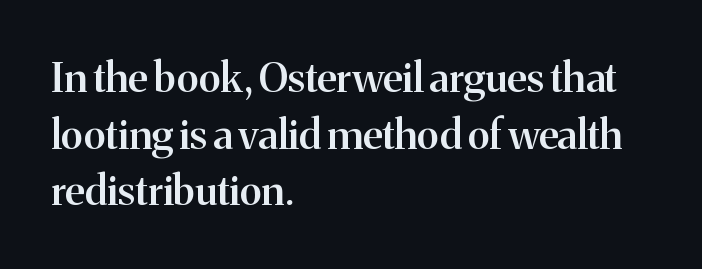
Descender tails drop into unmarked territory. The rendering uses natural spacing where letterforms have individual widths. These lines carry some extra weight — a demibold, not a full bold. This sample is left-justified, so line endings fall wherever the words run out. Do the letters lean? They stand straight. Vertically, the passage feels balanced, rows spaced as you'd expect.
